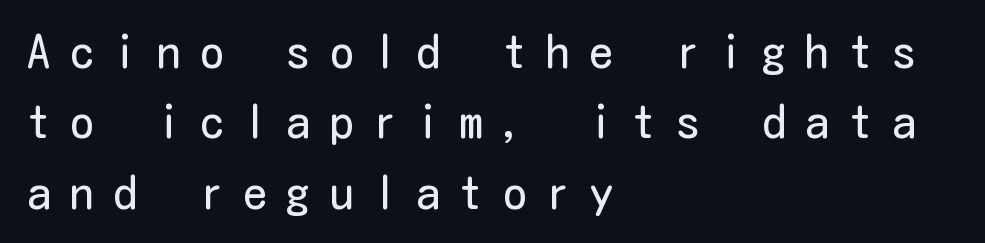
The image shows 47 px regular-weight, condensed sans-serif type, upright; set left-aligned, normal line spacing (1.5x), unusually wide letter spacing (+0.42 em), not underlined; low stroke contrast and a medium x-height.
